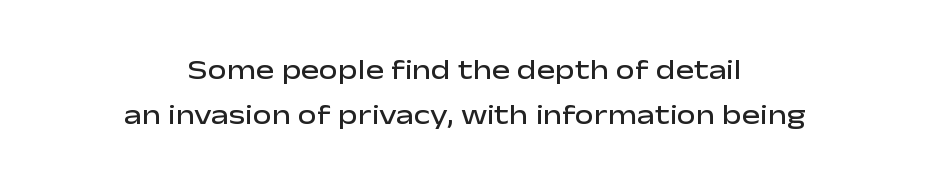
The image shows 27 px text type, upright; set centered, normal line spacing (1.68x), normal letter spacing, not underlined.
